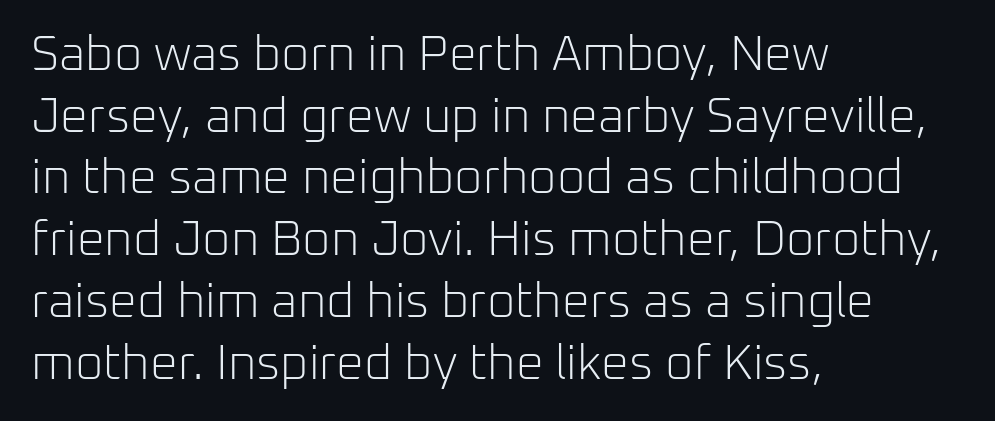
Vertical stems look standard width or narrower in stroke. Quick note: underline off. Leading matches the norm, producing a regular column. A classic flush-left, rag-right setting is used for this passage.
